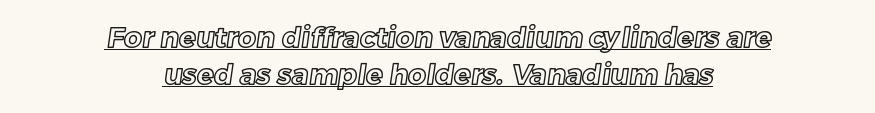
The image shows 28 px text type; set centered, normal line spacing (1.31x), normal letter spacing, underlined; a medium x-height.
